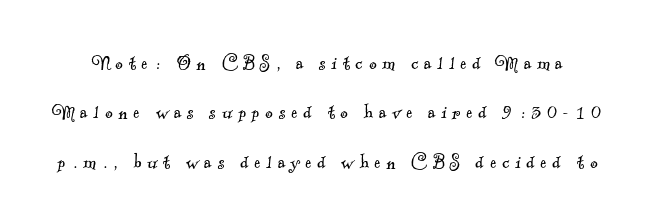
Q: Is the text bold? A: No.
Q: Is the text underlined? A: No.
Q: Is the spacing between letters normal or unusually wide? A: Unusually wide.
Q: Is the spacing between lines tight, normal or loose? A: Loose.
